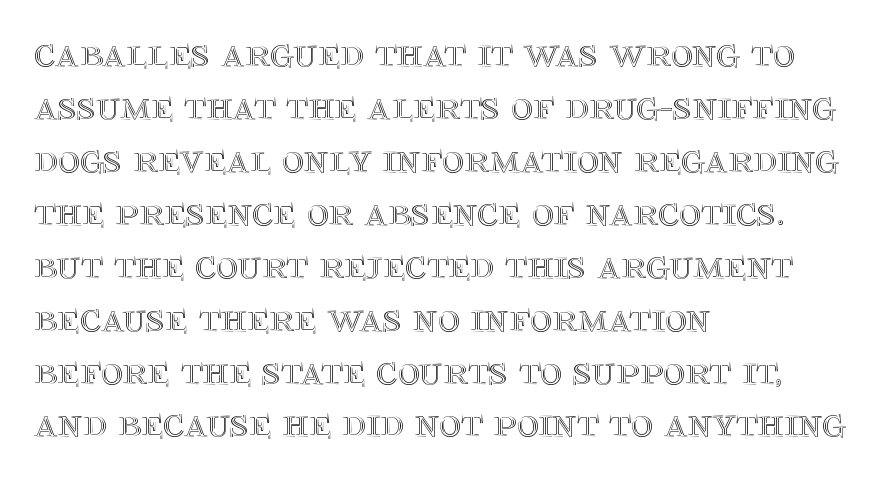
The image shows 42 px text type, upright; set left-aligned, normal line spacing (1.26x), normal letter spacing, not underlined; a large x-height.
